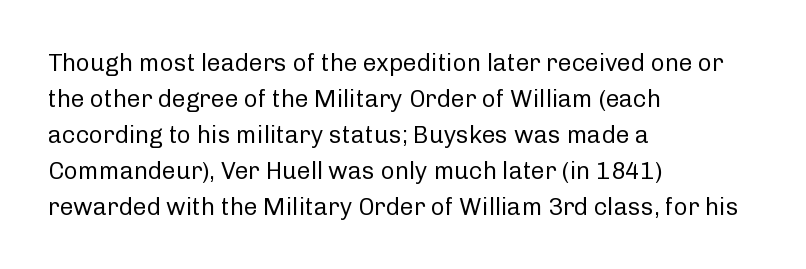
Q: Is the text bold? A: No.
Q: Is the text italic (slanted)? A: No, it is upright.
Q: Is the text underlined? A: No.
Q: How is the paragraph aligned? A: Left-aligned.
Q: Is the spacing between letters normal or unusually wide? A: Normal.
Q: Is the spacing between lines tight, normal or loose? A: Normal.
